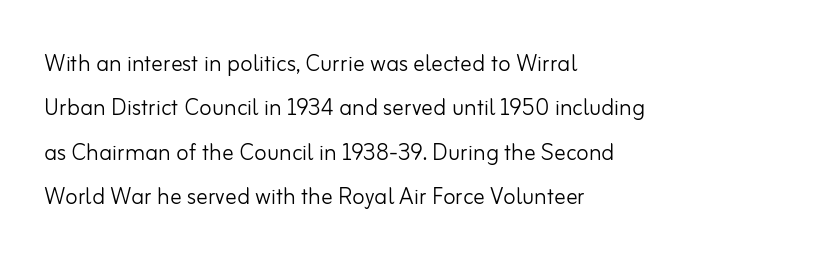
The image shows 29 px light sans-serif type, upright; set left-aligned, normal line spacing (1.53x), normal letter spacing, not underlined; low stroke contrast and a small x-height.
